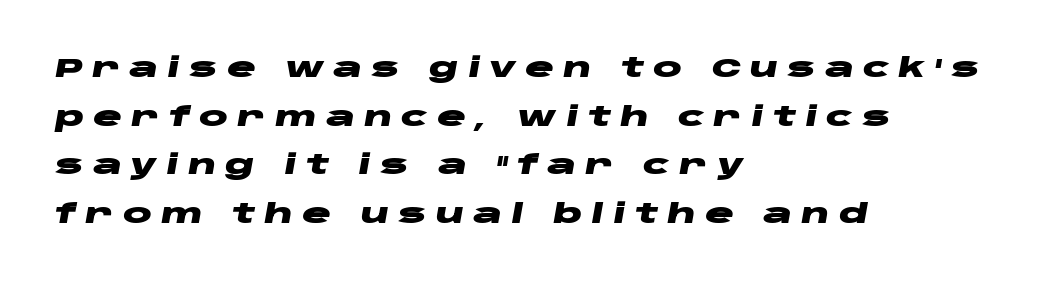
Q: Is the text bold? A: Yes.
Q: Is the text italic (slanted)? A: Yes, it leans right by about 10 degrees.
Q: Is the text underlined? A: No.
Q: How is the paragraph aligned? A: Left-aligned.
Q: Is the spacing between letters normal or unusually wide? A: Unusually wide.
